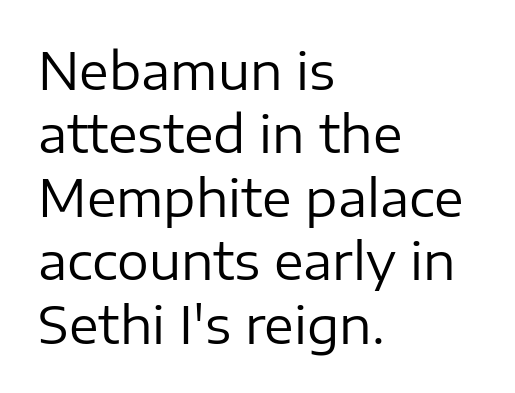
Q: Is the text bold? A: No.
Q: Is the text italic (slanted)? A: No, it is upright.
Q: Is the typeface a serif or a sans-serif typeface? A: Sans-serif.
Q: Is the text underlined? A: No.
Q: How is the paragraph aligned? A: Left-aligned.
Q: Is the spacing between letters normal or unusually wide? A: Normal.
Q: Is the spacing between lines tight, normal or loose? A: Normal.
Q: Width (condensed, normal, or wide)? A: Normal.
Q: Stroke contrast? A: Low.
Q: x-height? A: Medium.
Q: Monospaced? A: No.
